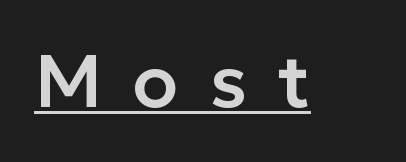
Q: Is the text italic (slanted)? A: No, it is upright.
Q: Is the typeface a serif or a sans-serif typeface? A: Sans-serif.
Q: Is the text underlined? A: Yes.
Q: Is the spacing between letters normal or unusually wide? A: Unusually wide.
Q: Width (condensed, normal, or wide)? A: Normal.
Q: Stroke contrast? A: Low.
Q: x-height? A: Medium.
Q: Monospaced? A: No.
